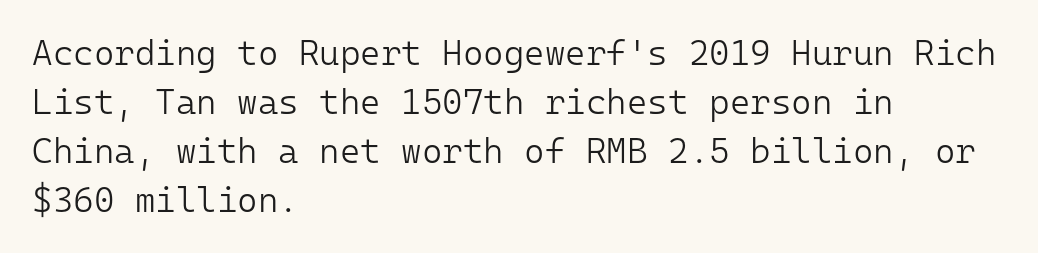
{"serif": "no", "italic": "no", "bold": "no", "weight": "light", "width": "normal", "stroke_contrast": "low", "x_height": "medium", "monospaced": "yes", "underline": "no", "align": "left", "line_spacing": "normal", "line_spacing_ratio": 1.4, "letter_spacing": "normal", "letter_spacing_em": 0.0, "glyph_px": 35}
